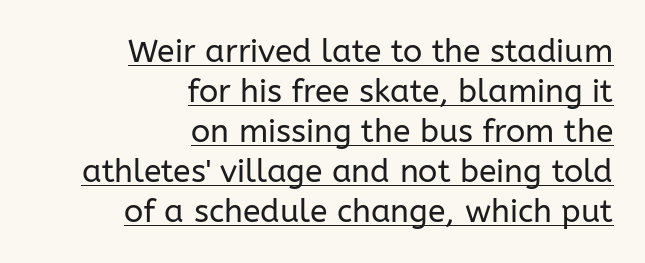
The image shows 32 px regular-weight sans-serif type, upright; set right-aligned, normal line spacing (1.25x), normal letter spacing, underlined; low stroke contrast and a medium x-height.
